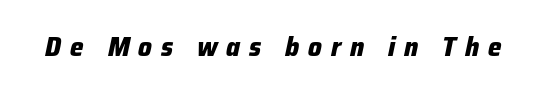
Q: Is the text bold? A: Yes.
Q: Is the text italic (slanted)? A: Yes, it leans right by about 12 degrees.
Q: Is the text underlined? A: No.
Q: Is the spacing between letters normal or unusually wide? A: Unusually wide.
